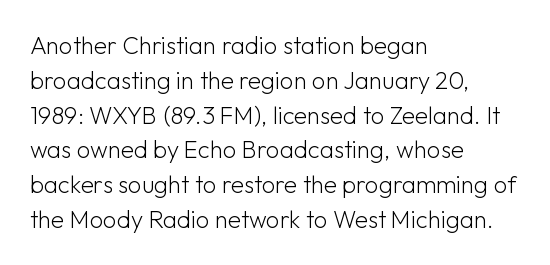
Summary of weight: not heavy and not bold. The passage shown stacks its lines at a standard gap. Upright lettering throughout. Tracking value appears to be zero — textbook default spacing.
